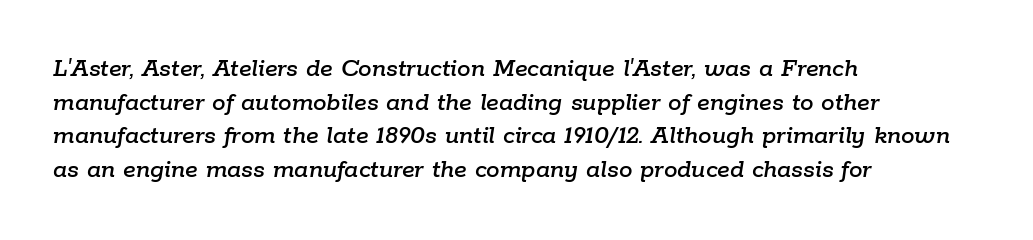
The image shows 27 px text type, italic (leaning right); set left-aligned, normal line spacing (1.25x), normal letter spacing, not underlined.
